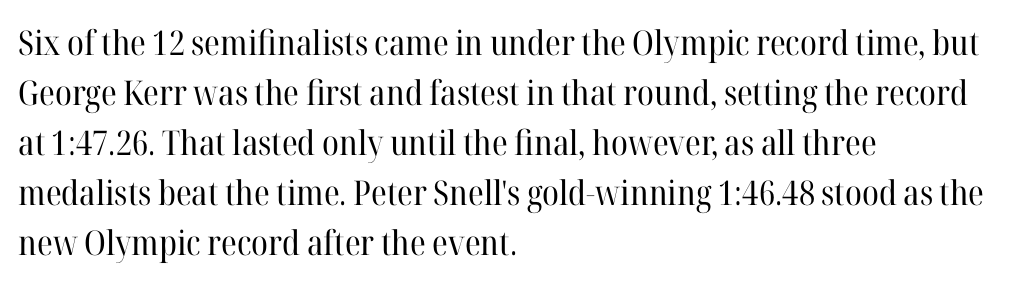
Q: Is the text bold? A: No.
Q: Is the text italic (slanted)? A: No, it is upright.
Q: Is the typeface a serif or a sans-serif typeface? A: Serif.
Q: Is the text underlined? A: No.
Q: How is the paragraph aligned? A: Left-aligned.
Q: Is the spacing between letters normal or unusually wide? A: Normal.
Q: Is the spacing between lines tight, normal or loose? A: Normal.
Q: Width (condensed, normal, or wide)? A: Normal.
Q: Stroke contrast? A: High.
Q: x-height? A: Medium.
Q: Monospaced? A: No.
